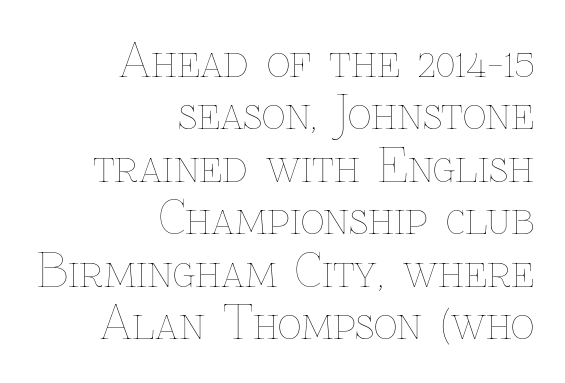
{"italic": "no", "bold": "no", "weight": "thin", "width": "normal", "stroke_contrast": "low", "x_height": "medium", "monospaced": "no", "underline": "no", "align": "right", "line_spacing": "tight", "line_spacing_ratio": 1.14, "letter_spacing": "normal", "letter_spacing_em": 0.0, "glyph_px": 46}
